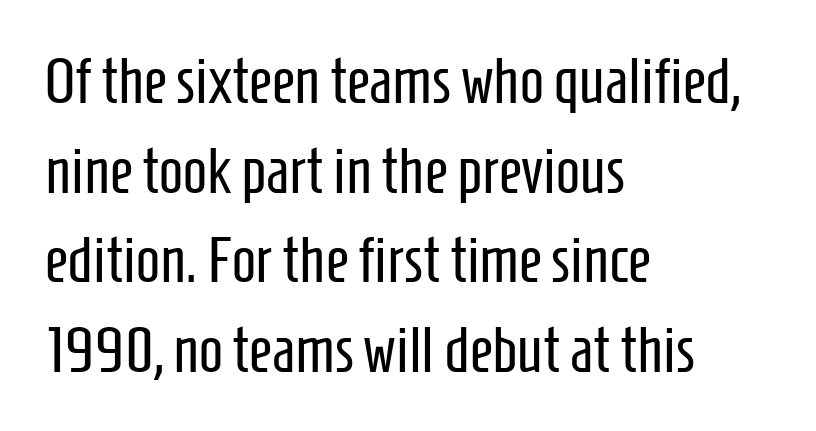
The image shows 64 px regular-weight, condensed sans-serif type, upright; set left-aligned, normal line spacing (1.4x), normal letter spacing, not underlined; low stroke contrast and a medium x-height.
